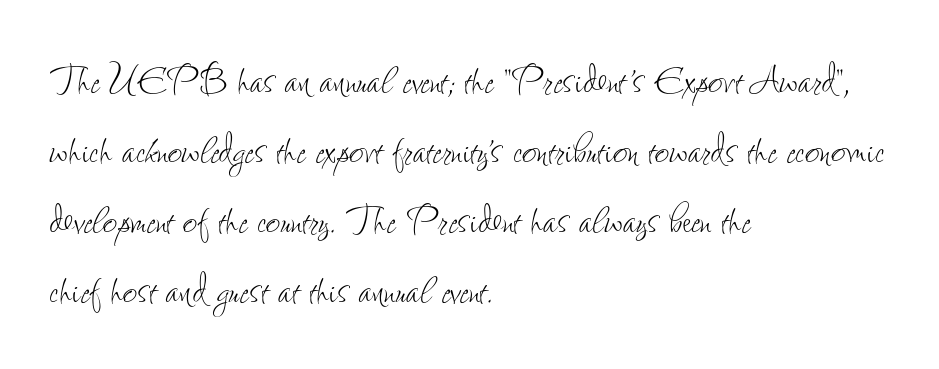
Q: Is the text bold? A: No.
Q: Is the text italic (slanted)? A: Yes.
Q: Is the text underlined? A: No.
Q: How is the paragraph aligned? A: Left-aligned.
Q: Is the spacing between letters normal or unusually wide? A: Normal.
Q: Is the spacing between lines tight, normal or loose? A: Normal.
Q: Width (condensed, normal, or wide)? A: Condensed.
Q: Stroke contrast? A: Low.
Q: x-height? A: Small.
Q: Monospaced? A: No.
